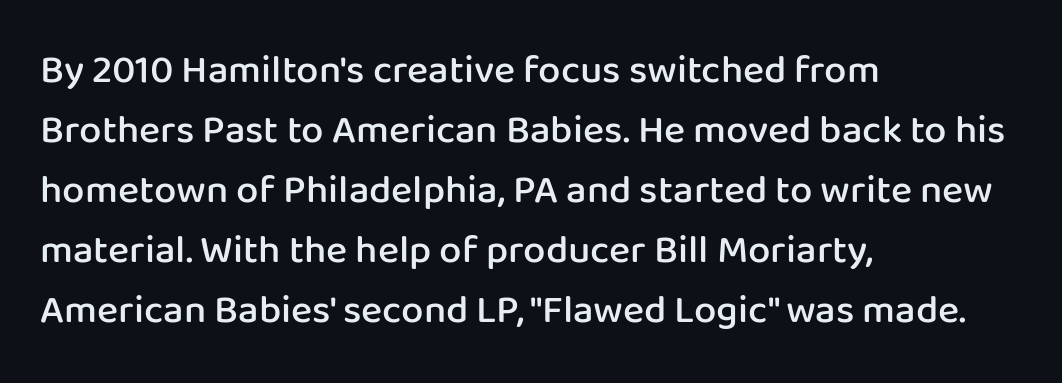
{"serif": "no", "italic": "no", "bold": "semi", "weight": "semibold", "width": "normal", "stroke_contrast": "low", "x_height": "medium", "monospaced": "no", "underline": "no", "align": "left", "line_spacing": "normal", "line_spacing_ratio": 1.5, "letter_spacing": "normal", "letter_spacing_em": 0.0, "glyph_px": 40}
